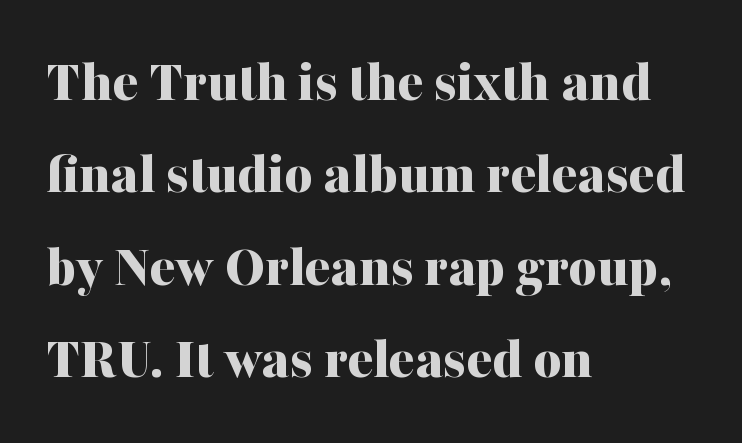
The image shows 60 px bold serif type, upright; set left-aligned, normal line spacing (1.54x), normal letter spacing, not underlined; medium stroke contrast and a medium x-height.
